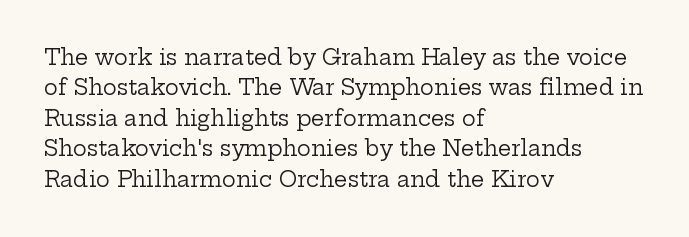
Letter spacing: default. Ink coverage per letter is moderate at most. The rag falls on the right side of this text block. Descenders are the only things crossing below the line. This block has exactly the height ordinary leading produces. This is the regular roman posture of the typeface.
